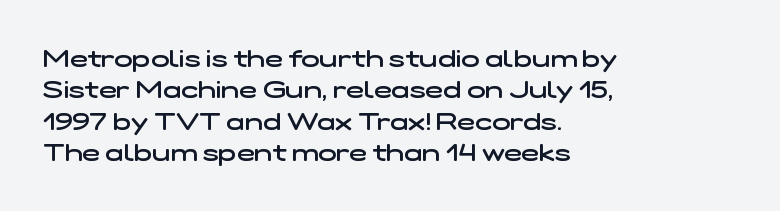
Q: Is the text bold? A: Semi-bold.
Q: Is the text underlined? A: No.
Q: How is the paragraph aligned? A: Left-aligned.
Q: Is the spacing between letters normal or unusually wide? A: Normal.
Q: Is the spacing between lines tight, normal or loose? A: Normal.
